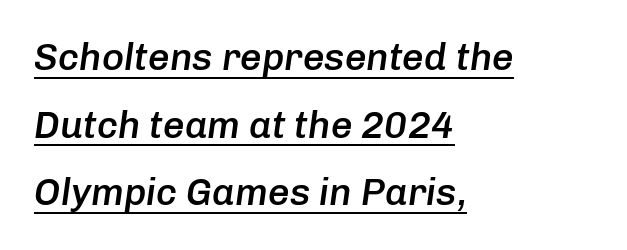
Underlined type. Which margin do the lines hug? The left one — the right edge is uneven. A fair bit of extra ink — the face is semibold, not bold. These lines were composed using italics.
